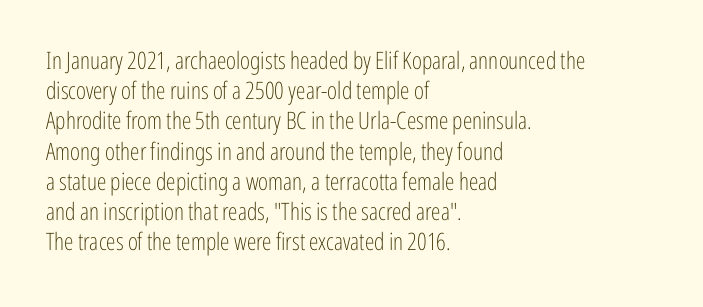
Q: Is the text bold? A: No.
Q: Is the text italic (slanted)? A: No, it is upright.
Q: Is the text underlined? A: No.
Q: How is the paragraph aligned? A: Left-aligned.
Q: Is the spacing between letters normal or unusually wide? A: Normal.
Q: Is the spacing between lines tight, normal or loose? A: Normal.
